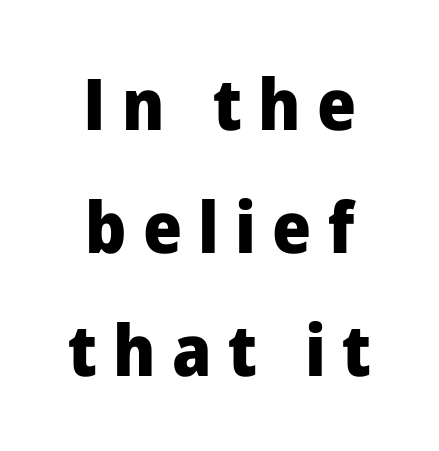
The image shows 71 px heavy sans-serif type, upright; set centered, line spacing 1.73x, unusually wide letter spacing (+0.23 em), not underlined; low stroke contrast and a medium x-height.
